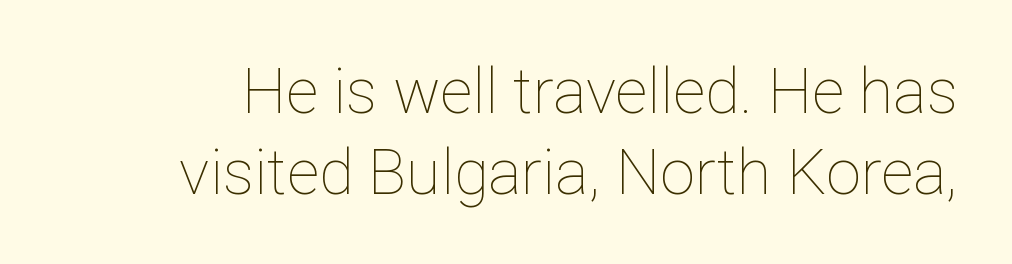
Q: Is the text bold? A: No.
Q: Is the text italic (slanted)? A: No, it is upright.
Q: Is the text underlined? A: No.
Q: Is the spacing between letters normal or unusually wide? A: Normal.
Q: Is the spacing between lines tight, normal or loose? A: Normal.
Q: Width (condensed, normal, or wide)? A: Normal.
Q: Stroke contrast? A: Low.
Q: x-height? A: Medium.
Q: Monospaced? A: No.
